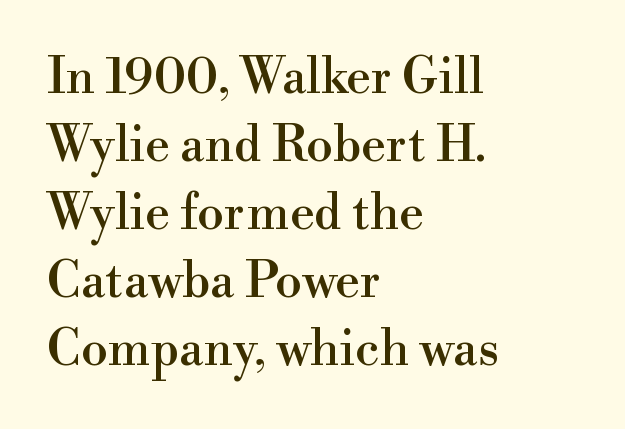
The image shows 49 px serif type, upright; set left-aligned, normal line spacing (1.39x), normal letter spacing, not underlined; a small x-height.
